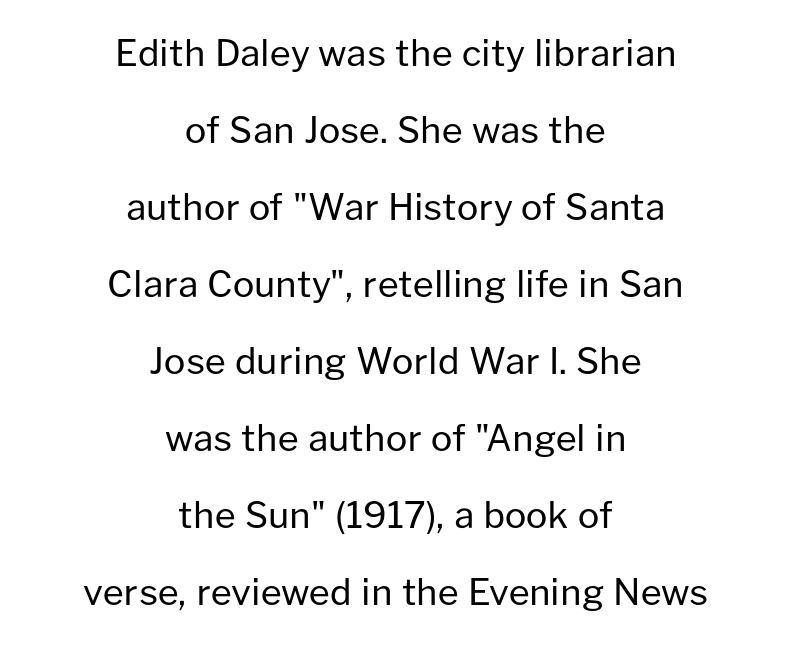
The image shows 36 px regular-weight sans-serif type, upright; set centered, loose line spacing (2.14x), normal letter spacing, not underlined; low stroke contrast and a medium x-height.
